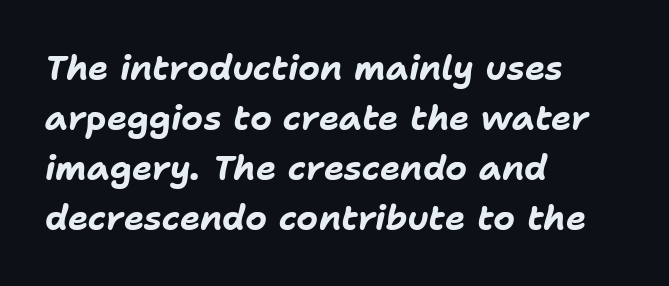
The image shows 34 px bold type, italic (leaning right); set left-aligned, normal line spacing (1.47x), normal letter spacing, not underlined; low stroke contrast and a medium x-height.
